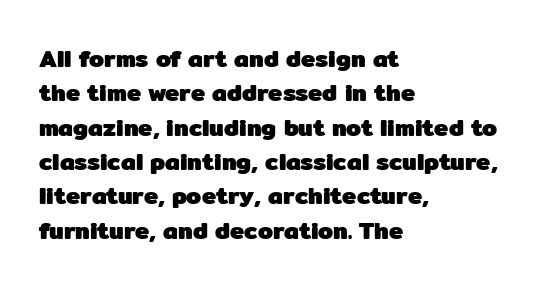
Q: Is the text bold? A: Yes.
Q: Is the text italic (slanted)? A: No, it is upright.
Q: Is the text underlined? A: No.
Q: How is the paragraph aligned? A: Left-aligned.
Q: Is the spacing between letters normal or unusually wide? A: Normal.
Q: Is the spacing between lines tight, normal or loose? A: Normal.
